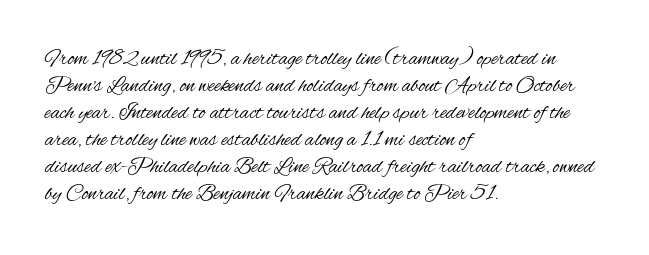
{"bold": "no", "underline": "no", "align": "left", "line_spacing_ratio": 1.23, "letter_spacing": "normal", "letter_spacing_em": 0.0, "glyph_px": 22}
